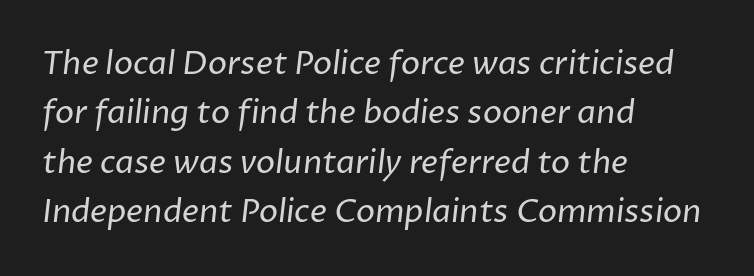
{"serif": "no", "bold": "no", "weight": "regular", "width": "normal", "stroke_contrast": "low", "x_height": "medium", "monospaced": "no", "underline": "no", "align": "left", "line_spacing": "normal", "line_spacing_ratio": 1.54, "letter_spacing": "normal", "letter_spacing_em": 0.0, "glyph_px": 32}
